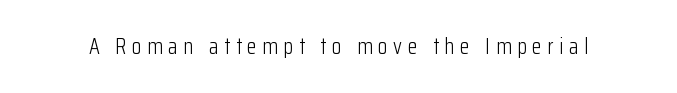
The image shows 22 px text type, upright; set unusually wide letter spacing (+0.26 em), not underlined.
